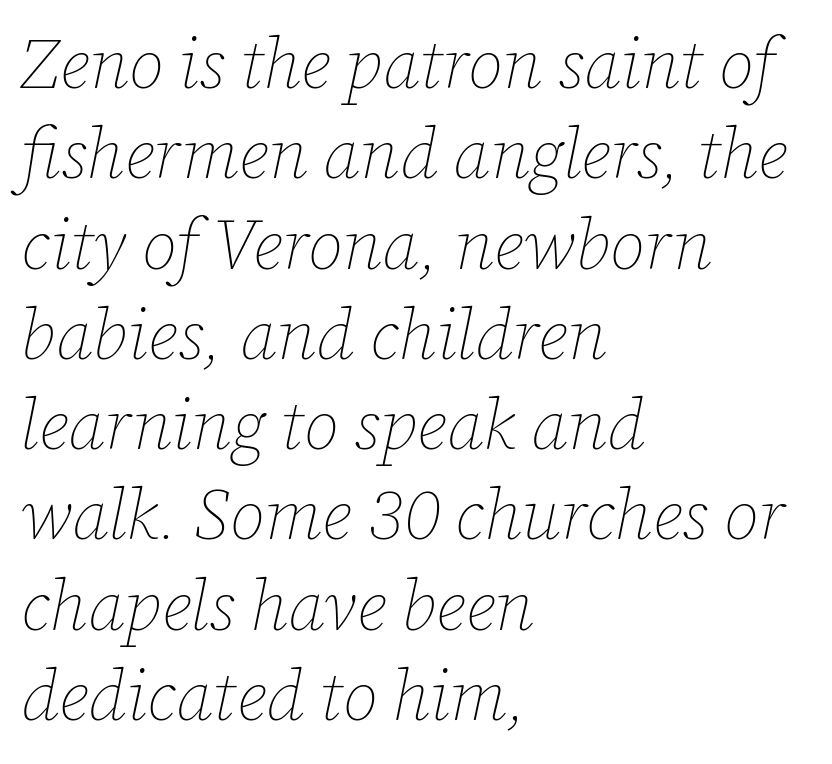
The image shows 70 px thin type, italic (leaning right); set left-aligned, normal line spacing (1.29x), normal letter spacing, not underlined; low stroke contrast and a medium x-height.
